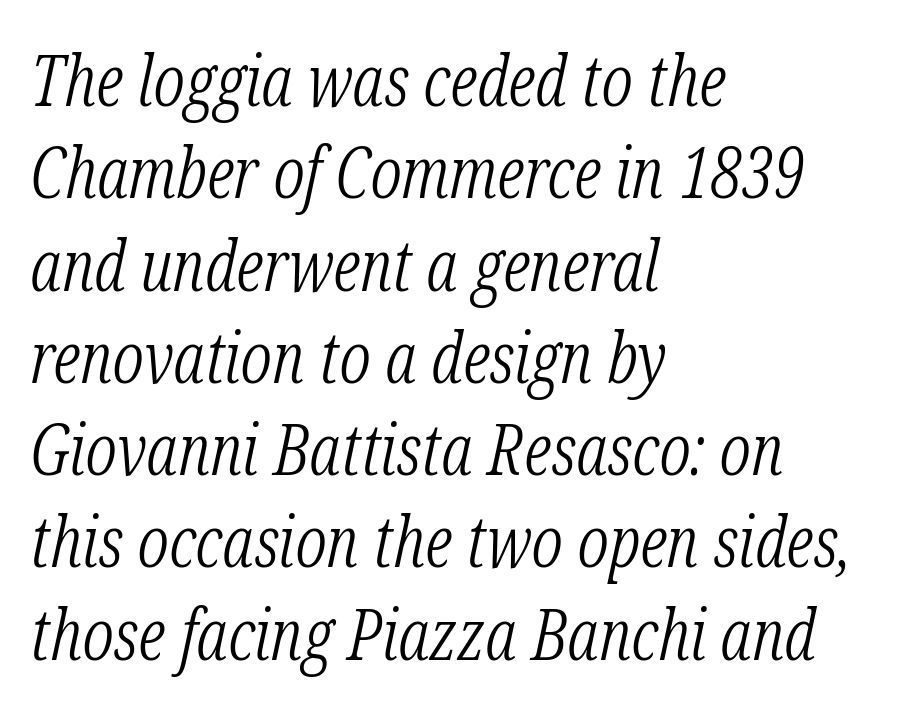
{"serif": "yes", "italic": "yes", "lean": "right", "slant_degrees": 12, "bold": "no", "weight": "light", "width": "condensed", "stroke_contrast": "low", "x_height": "medium", "monospaced": "no", "underline": "no", "align": "left", "line_spacing": "normal", "line_spacing_ratio": 1.3, "letter_spacing": "normal", "letter_spacing_em": 0.0, "glyph_px": 71}
